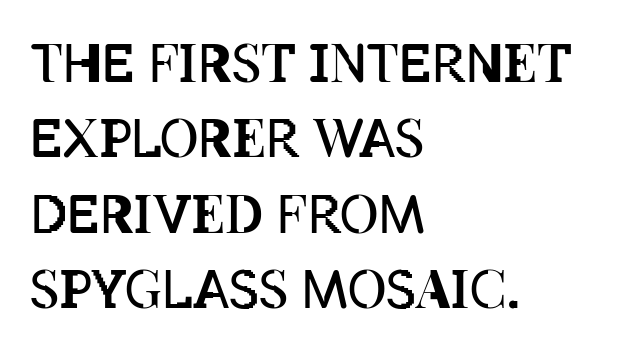
The image shows 53 px regular-weight, condensed type, upright; set left-aligned, normal line spacing (1.42x), normal letter spacing, not underlined; low stroke contrast and a large x-height.
